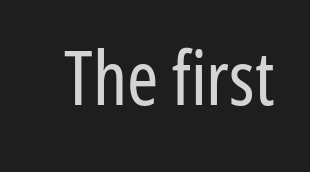
The image shows 75 px regular-weight, condensed sans-serif type, upright; set normal letter spacing, not underlined; low stroke contrast and a medium x-height.
